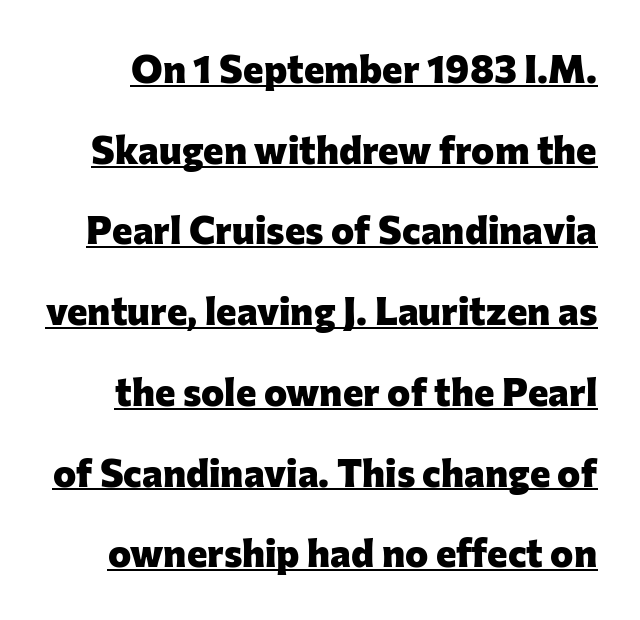
Upright lettering throughout. Notice how a bar underscores the lettering throughout. Thick stems and heavy bowls — unmistakably bold. Default kerning and tracking; the words read as compact shapes.
